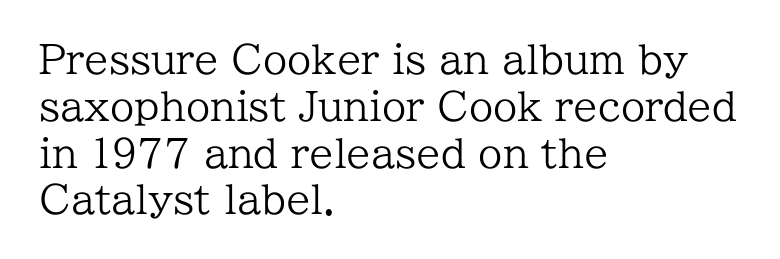
The image shows 39 px regular-weight serif type, upright; set left-aligned, line spacing 1.2x, normal letter spacing, not underlined; low stroke contrast and a medium x-height.
